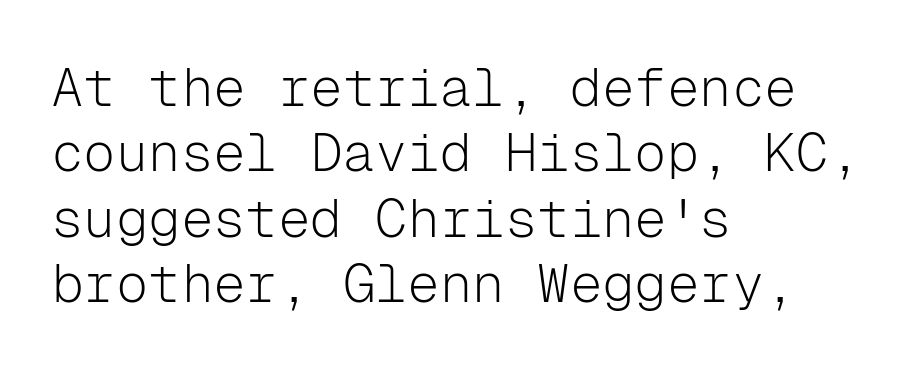
The image shows 54 px light sans-serif type, upright, monospaced; set left-aligned, line spacing 1.21x, normal letter spacing, not underlined; low stroke contrast and a medium x-height.
